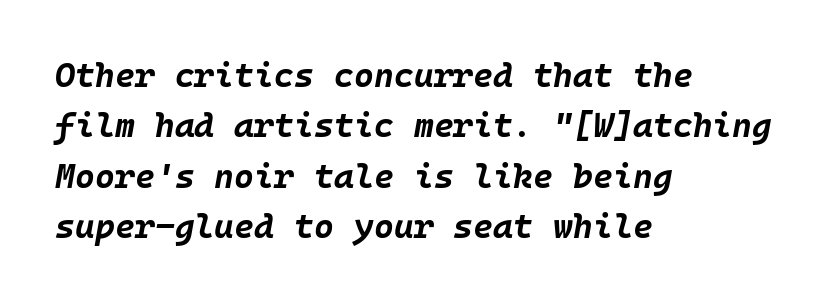
Standard letterfit; no display-style spreading of the glyphs. Emphasis by weight is at full strength: bold. Line starts are locked; line ends wander. Descender tails drop into unmarked territory. An italicized treatment has been applied to the whole sample. The vertical gap from one line to the next is medium.
